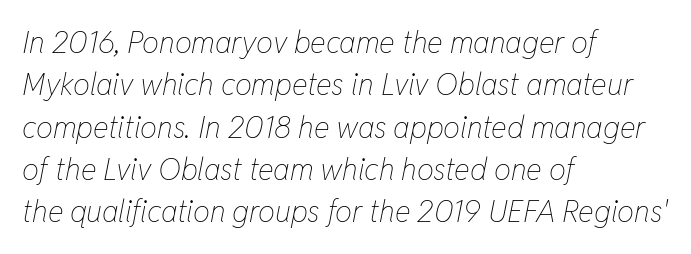
This is not heavy type; no bold has been used. This is oblique type, the kind used for emphasis or titles. No word sits above an underline. A typesetter would call this proportional, since set widths differ per character. The letters sit at their default tracking, neither squeezed nor spread. Each new line begins a customary step beneath the previous one.
